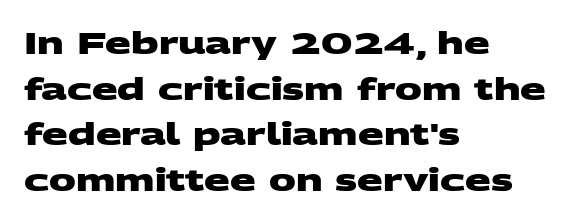
A normal amount of white space separates one row of letters from the next. No word sits above an underline. Typographically, this falls in the sans-serif category. Students, this is bold: see how much ink each stroke carries. You could not count columns in this text — the font is proportionally spaced.
